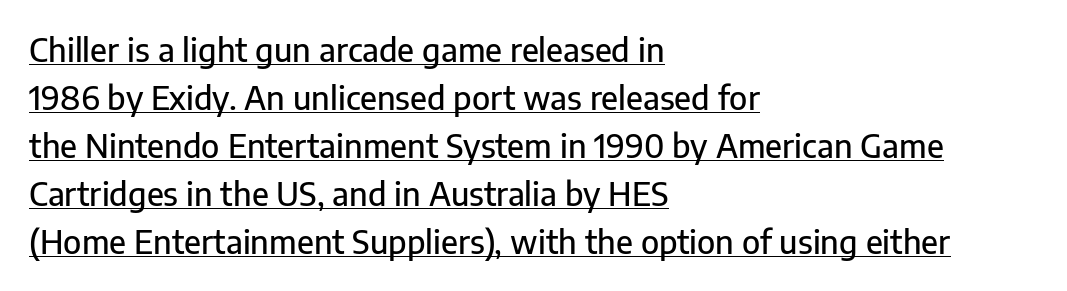
{"serif": "no", "italic": "no", "width": "normal", "stroke_contrast": "low", "x_height": "medium", "monospaced": "no", "underline": "yes", "align": "left", "line_spacing": "normal", "line_spacing_ratio": 1.5, "letter_spacing": "normal", "letter_spacing_em": 0.0, "glyph_px": 32}
